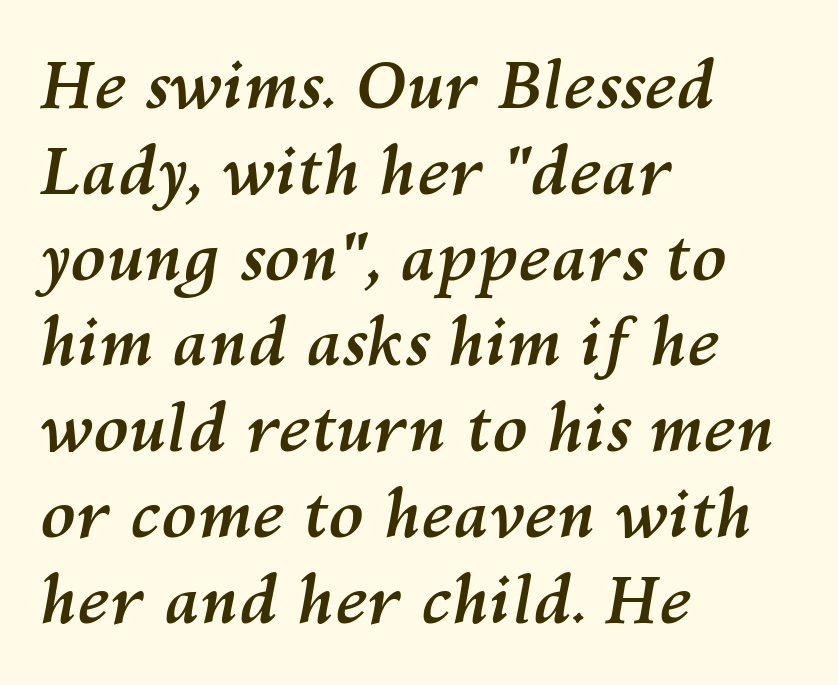
The image shows 65 px semibold type, italic (leaning right); set left-aligned, normal line spacing (1.32x), normal letter spacing, not underlined; medium stroke contrast and a medium x-height.
